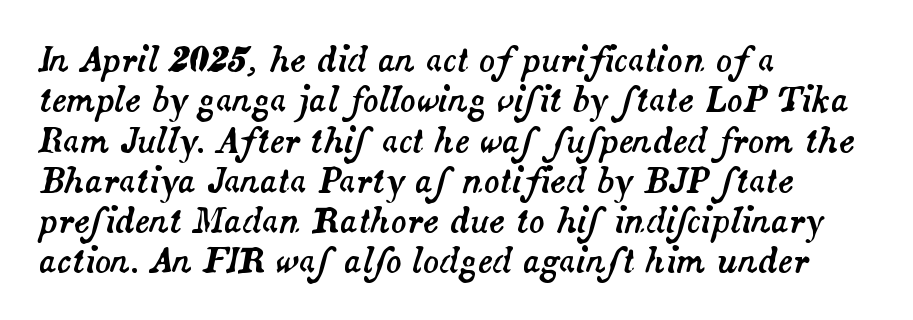
The image shows 33 px text type, italic (leaning right); set left-aligned, line spacing 1.22x, normal letter spacing, not underlined; medium stroke contrast and a small x-height.
